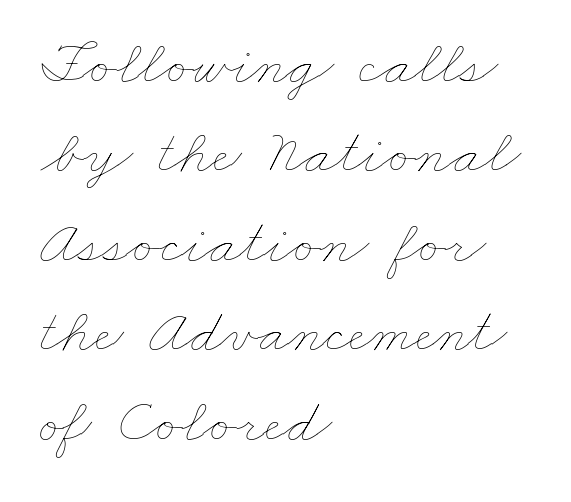
{"bold": "no", "weight": "thin", "width": "wide", "stroke_contrast": "low", "x_height": "small", "monospaced": "no", "underline": "no", "align": "left", "line_spacing": "normal", "line_spacing_ratio": 1.42, "letter_spacing": "normal", "letter_spacing_em": 0.0, "glyph_px": 63}
